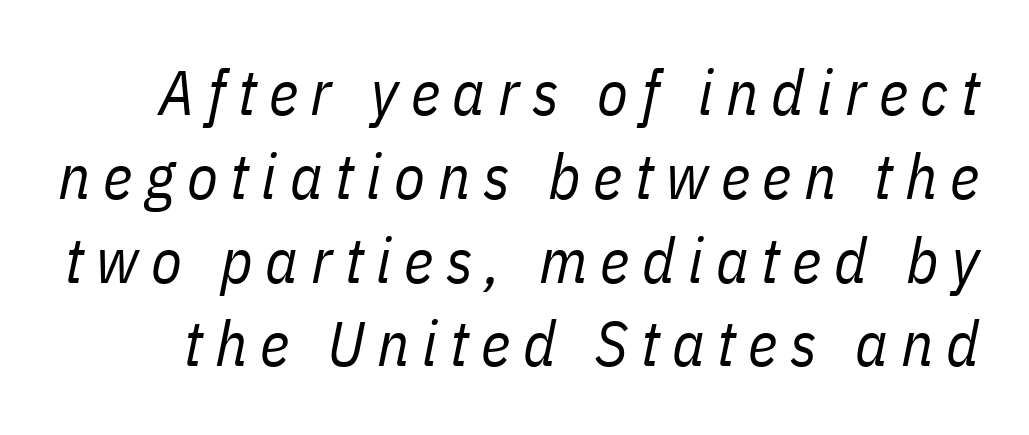
Q: Is the text bold? A: No.
Q: Is the text italic (slanted)? A: Yes, it leans right by about 11 degrees.
Q: Is the text underlined? A: No.
Q: Is the spacing between letters normal or unusually wide? A: Unusually wide.
Q: Is the spacing between lines tight, normal or loose? A: Normal.
Q: Width (condensed, normal, or wide)? A: Condensed.
Q: Stroke contrast? A: Low.
Q: x-height? A: Medium.
Q: Monospaced? A: No.
